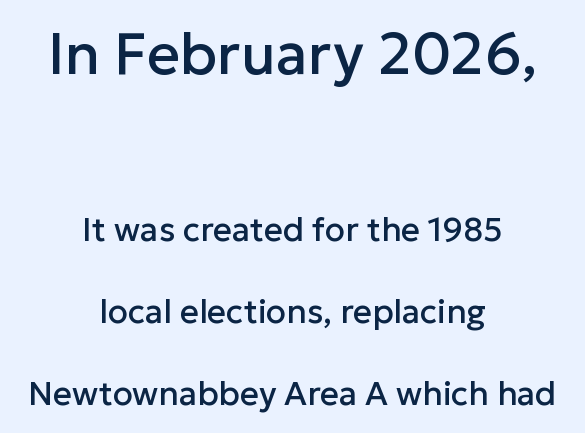
The initial chunk of copy outweighs the following chunk in type size. The typeface chosen for these lines omits serifs. You can tell it's not italic because the verticals are truly vertical. Both edges are ragged and mirror each other, which tells us the setting is centered.
